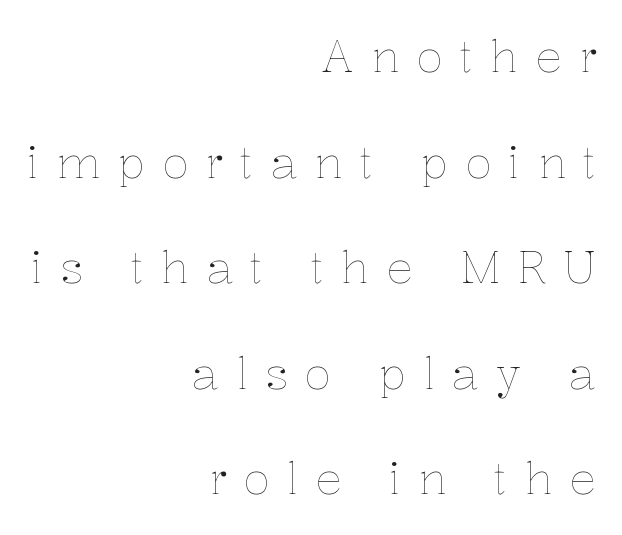
Spacing verdict: proportional, widths tailored to each character. The gaps between neighbouring characters are conspicuously large. Horizontal bands of white between lines are thick stripes. A clean baseline with only descenders dipping below it.
